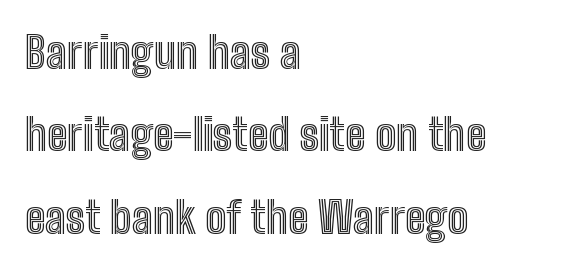
Horizontal alignment here is leftward, the default for most running prose. Plain, unruled lines of type. Each letter keeps its own natural width here, so spacing adapts to shape. Style check: upright.
